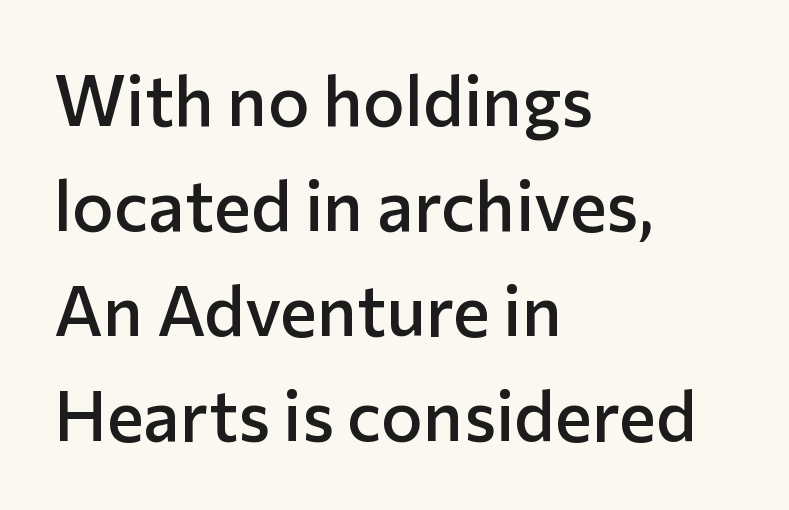
The image shows 70 px semibold sans-serif type, upright; set left-aligned, normal line spacing (1.5x), normal letter spacing, not underlined; low stroke contrast and a medium x-height.
